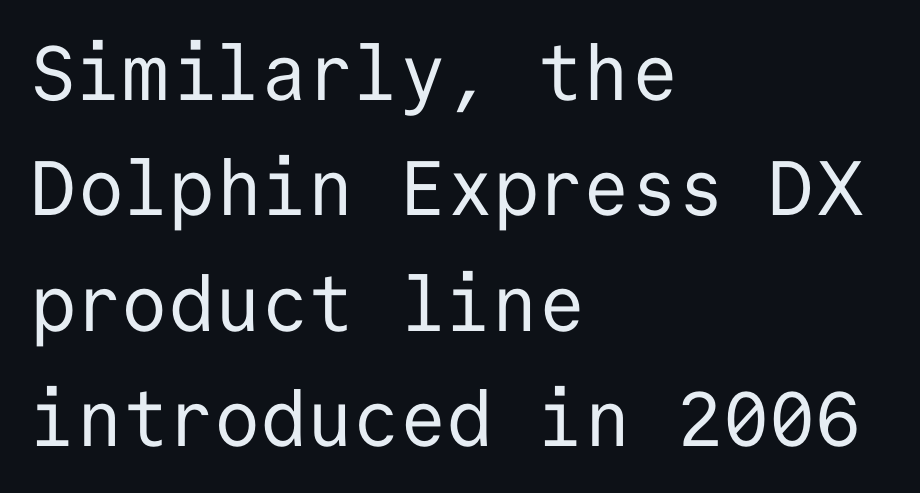
This is the regular roman posture of the typeface. If you measured baseline to baseline, you'd find a middling distance. Ink coverage per letter is moderate at most. The font family rendered here belongs to the sans-serif group. Nobody drew a line under any word here.
